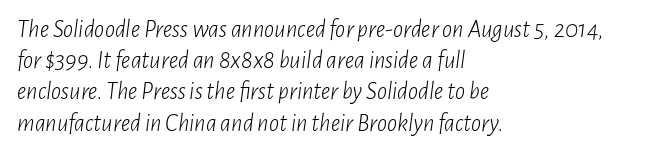
The image shows 25 px text type, italic (leaning right); set left-aligned, normal line spacing (1.25x), normal letter spacing, not underlined.
